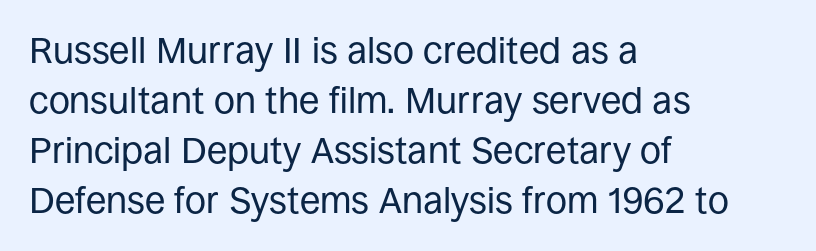
{"serif": "no", "italic": "no", "bold": "no", "weight": "regular", "width": "normal", "stroke_contrast": "low", "x_height": "large", "monospaced": "no", "underline": "no", "align": "left", "line_spacing": "normal", "line_spacing_ratio": 1.35, "letter_spacing": "normal", "letter_spacing_em": 0.0, "glyph_px": 37}
